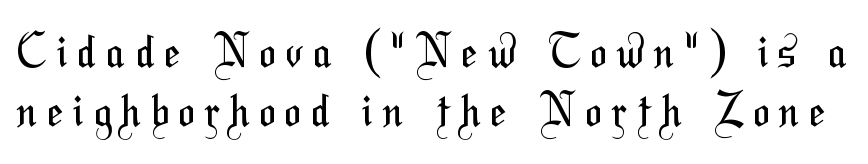
Q: Is the text bold? A: No.
Q: Is the typeface a serif or a sans-serif typeface? A: Sans-serif.
Q: Is the text underlined? A: No.
Q: Is the spacing between letters normal or unusually wide? A: Unusually wide.
Q: Is the spacing between lines tight, normal or loose? A: Normal.
Q: Width (condensed, normal, or wide)? A: Condensed.
Q: Stroke contrast? A: Medium.
Q: x-height? A: Medium.
Q: Monospaced? A: No.
